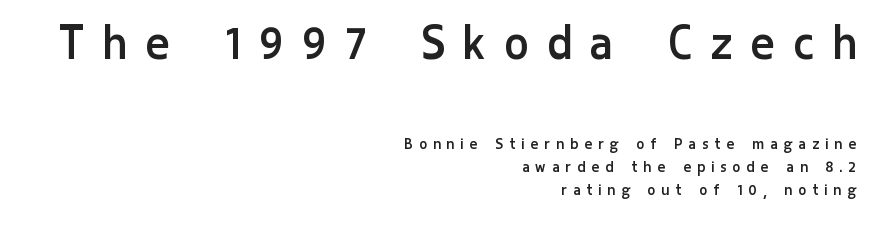
Q: Is the text bold? A: No.
Q: Is the text italic (slanted)? A: No, it is upright.
Q: Is the typeface a serif or a sans-serif typeface? A: Sans-serif.
Q: Is the text underlined? A: No.
Q: How is the paragraph aligned? A: Right-aligned.
Q: Is the spacing between letters normal or unusually wide? A: Unusually wide.
Q: Is the spacing between lines tight, normal or loose? A: Normal.
Q: Which block of text is set in a larger size, the first (top) or the second (bottom)? A: The first (top) one.
Q: Width (condensed, normal, or wide)? A: Condensed.
Q: Stroke contrast? A: Low.
Q: x-height? A: Medium.
Q: Monospaced? A: No.
